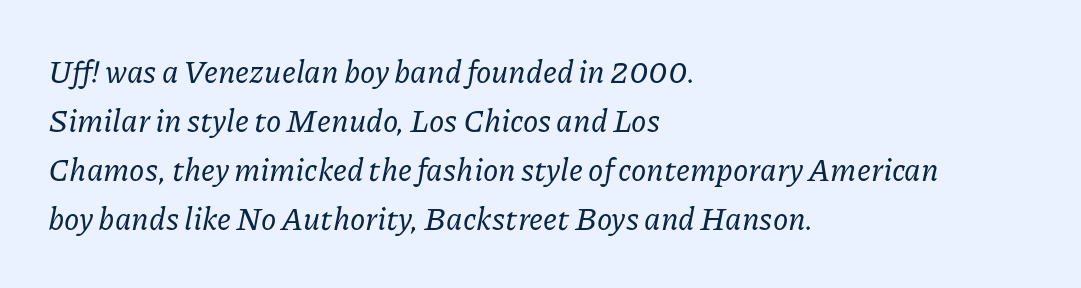
{"serif": "yes", "italic": "yes", "lean": "right", "slant_degrees": 11, "width": "normal", "stroke_contrast": "low", "x_height": "medium", "monospaced": "no", "underline": "no", "align": "left", "line_spacing": "normal", "line_spacing_ratio": 1.58, "letter_spacing": "normal", "letter_spacing_em": 0.0, "glyph_px": 31}
